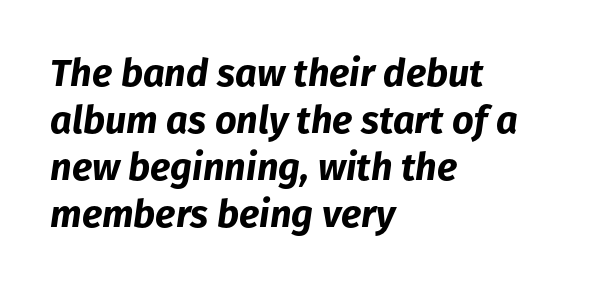
{"italic": "yes", "lean": "right", "slant_degrees": 8, "bold": "yes", "weight": "bold", "width": "normal", "stroke_contrast": "low", "x_height": "medium", "monospaced": "no", "underline": "no", "align": "left", "line_spacing_ratio": 1.24, "letter_spacing": "normal", "letter_spacing_em": 0.0, "glyph_px": 38}
